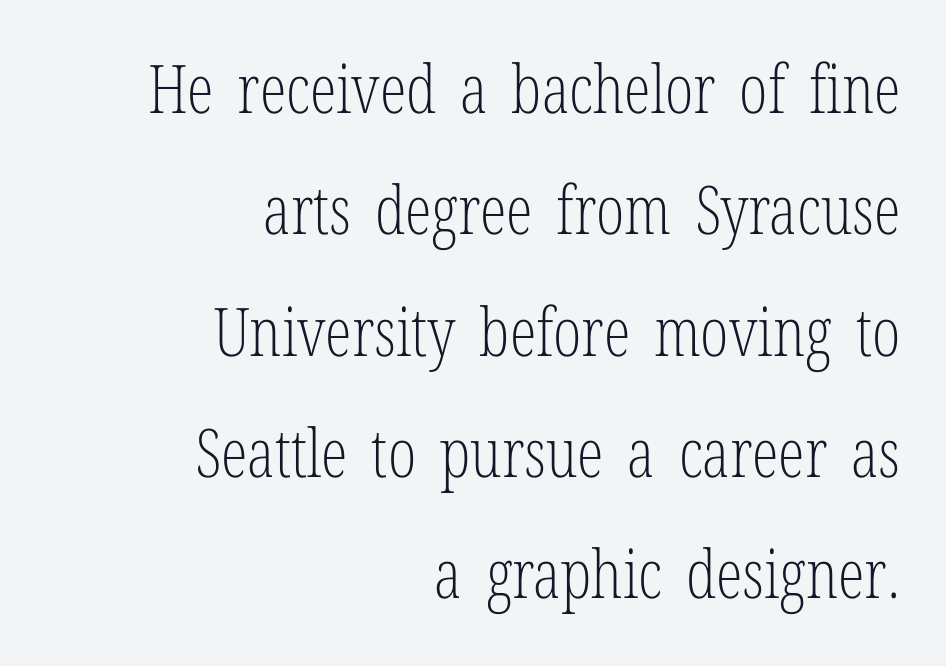
Nobody drew a line under any word here. The setting favours the right margin, as signatures and pull-quotes sometimes do. Posture: upright roman. Looks like regular typesetting: each glyph gets only the width it needs. This is not heavy type; no bold has been used. Observe the ordinary spacing: letters are neighbours, not strangers.
